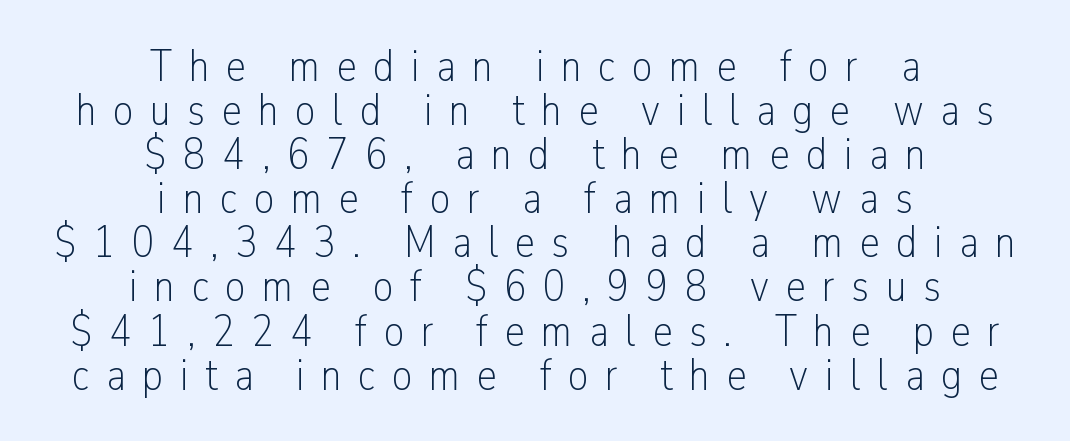
Character widths vary here, with narrow letters taking less room than wide ones. Stroke thickness stays within the range of a standard reading face or lighter. Leftover space on each line is divided equally before and after the words. Spacing between characters has been opened up far beyond the box default. You can tell from the bare stems that sans-serif type was used. Characters remain perfectly vertical along every line.
